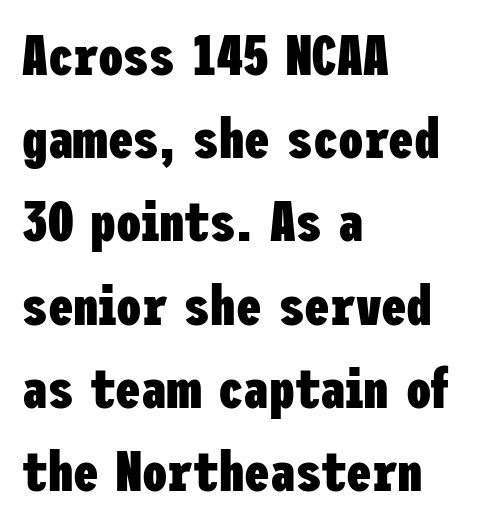
When letters stand straight like this, we call the style roman or upright. What kind of face is this? One without serifs — a sans. Layout note: lines flush left. The space beneath each line is pristine and unruled. Default kerning and tracking; the words read as compact shapes. This sample keeps an unexceptional amount of space between lines.
